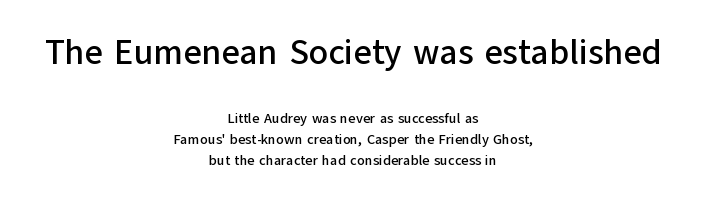
{"serif": "no", "italic": "no", "width": "normal", "stroke_contrast": "low", "x_height": "medium", "monospaced": "no", "underline": "no", "align": "center", "line_spacing": "normal", "line_spacing_ratio": 1.5, "letter_spacing": "normal", "letter_spacing_em": 0.0, "larger_block": "first", "size_ratio": 2.5, "glyph_px": 35}
